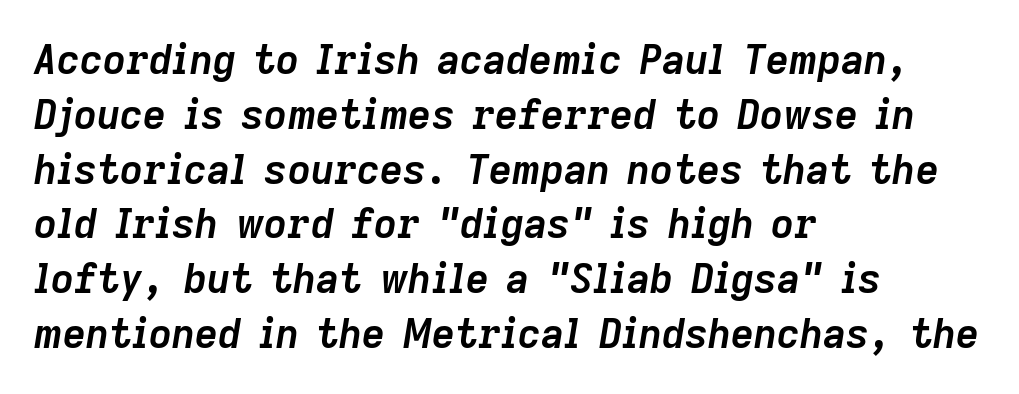
The image shows 40 px semibold type, italic (leaning right); set left-aligned, normal line spacing (1.37x), normal letter spacing, not underlined; low stroke contrast and a medium x-height.
